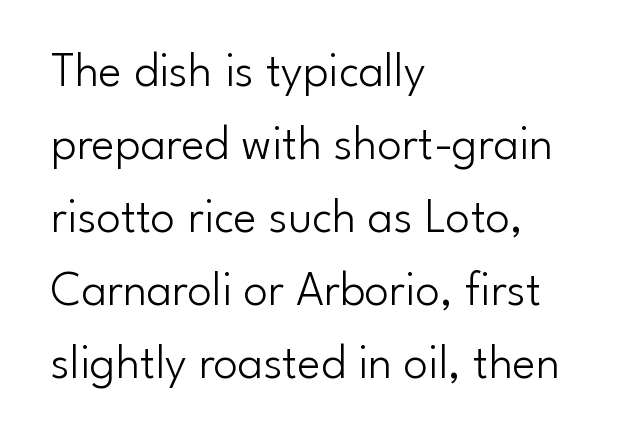
Q: Is the text bold? A: No.
Q: Is the text italic (slanted)? A: No, it is upright.
Q: Is the typeface a serif or a sans-serif typeface? A: Sans-serif.
Q: Is the text underlined? A: No.
Q: How is the paragraph aligned? A: Left-aligned.
Q: Is the spacing between letters normal or unusually wide? A: Normal.
Q: Is the spacing between lines tight, normal or loose? A: Normal.
Q: Width (condensed, normal, or wide)? A: Normal.
Q: Stroke contrast? A: Low.
Q: x-height? A: Small.
Q: Monospaced? A: No.
